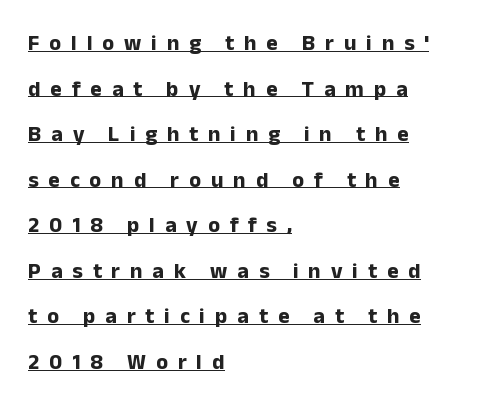
Words appear elongated and porous because spacing is wide. This sample uses an upright cut, with every glyph sitting square on the baseline. Thick stems and heavy bowls — unmistakably bold. Horizontally, the lines are justified to the leading edge only.
